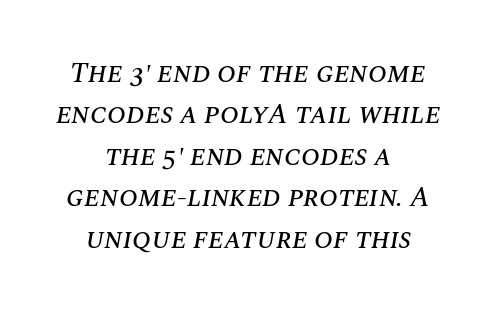
Q: Is the text italic (slanted)? A: Yes, it leans right by about 10 degrees.
Q: Is the text underlined? A: No.
Q: How is the paragraph aligned? A: Centered.
Q: Is the spacing between letters normal or unusually wide? A: Normal.
Q: Is the spacing between lines tight, normal or loose? A: Normal.
Q: Width (condensed, normal, or wide)? A: Normal.
Q: Stroke contrast? A: Medium.
Q: x-height? A: Large.
Q: Monospaced? A: No.
